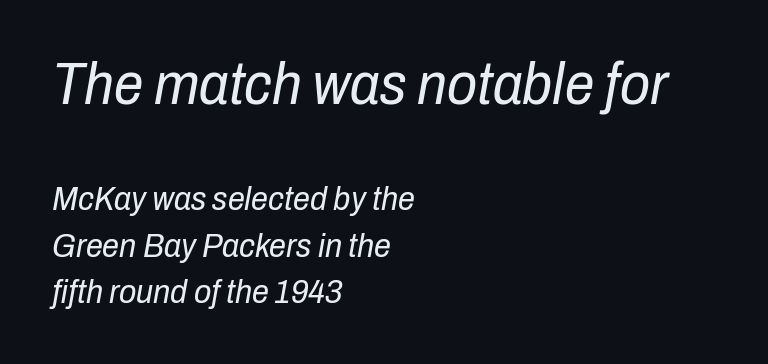
These lines stack with their left ends in a neat column. This block has exactly the height ordinary leading produces. Style check: oblique. Spacing verdict: proportional, widths tailored to each character. The block sitting higher on the canvas is the one with enlarged characters. The letters sit at their default tracking, neither squeezed nor spread.
